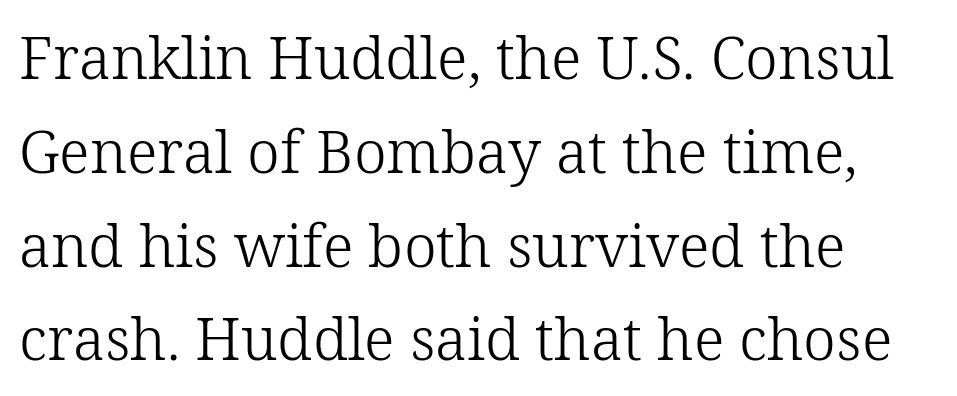
Q: Is the text bold? A: No.
Q: Is the text italic (slanted)? A: No, it is upright.
Q: Is the typeface a serif or a sans-serif typeface? A: Serif.
Q: Is the text underlined? A: No.
Q: How is the paragraph aligned? A: Left-aligned.
Q: Is the spacing between letters normal or unusually wide? A: Normal.
Q: Is the spacing between lines tight, normal or loose? A: Normal.
Q: Width (condensed, normal, or wide)? A: Normal.
Q: Stroke contrast? A: Low.
Q: x-height? A: Medium.
Q: Monospaced? A: No.
